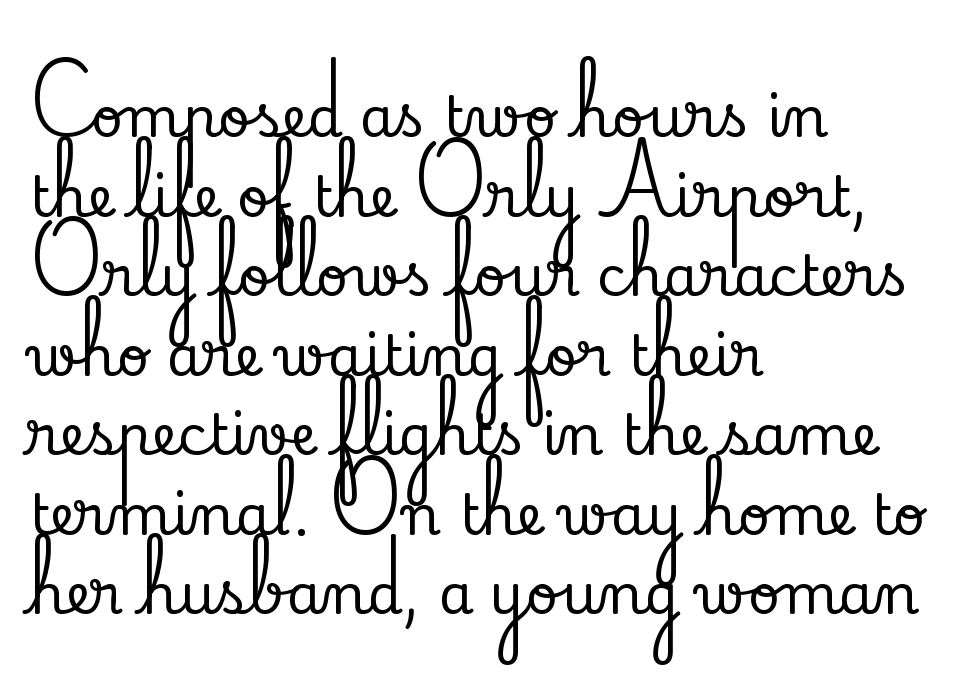
Q: Is the text italic (slanted)? A: No, it is upright.
Q: Is the typeface a serif or a sans-serif typeface? A: Serif.
Q: Is the text underlined? A: No.
Q: How is the paragraph aligned? A: Left-aligned.
Q: Is the spacing between letters normal or unusually wide? A: Normal.
Q: Is the spacing between lines tight, normal or loose? A: Normal.
Q: Width (condensed, normal, or wide)? A: Normal.
Q: Stroke contrast? A: Low.
Q: x-height? A: Small.
Q: Monospaced? A: No.
